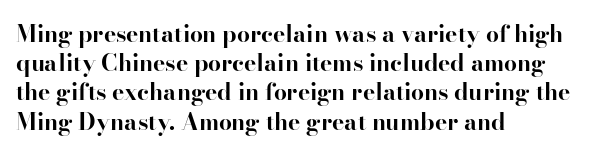
Q: Is the text bold? A: Yes.
Q: Is the text italic (slanted)? A: No, it is upright.
Q: Is the text underlined? A: No.
Q: How is the paragraph aligned? A: Left-aligned.
Q: Is the spacing between letters normal or unusually wide? A: Normal.
Q: Is the spacing between lines tight, normal or loose? A: Normal.
